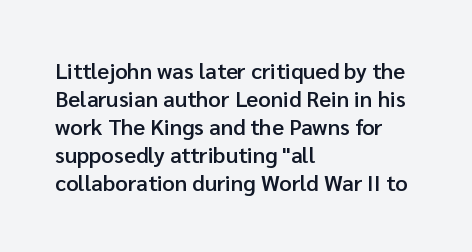
Q: Is the text bold? A: Semi-bold.
Q: Is the text italic (slanted)? A: No, it is upright.
Q: Is the text underlined? A: No.
Q: How is the paragraph aligned? A: Left-aligned.
Q: Is the spacing between letters normal or unusually wide? A: Normal.
Q: Is the spacing between lines tight, normal or loose? A: Normal.
